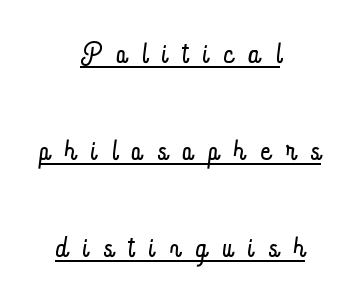
The rendering uses natural spacing where letterforms have individual widths. Alignment: centered. If you measured baseline to baseline, you'd find a long distance.
